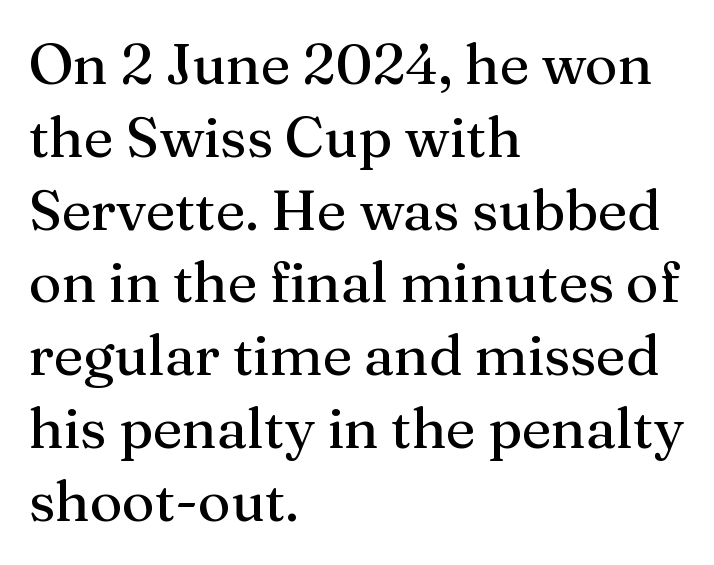
The image shows 56 px serif type, upright; set left-aligned, normal line spacing (1.3x), normal letter spacing, not underlined; medium stroke contrast and a medium x-height.
